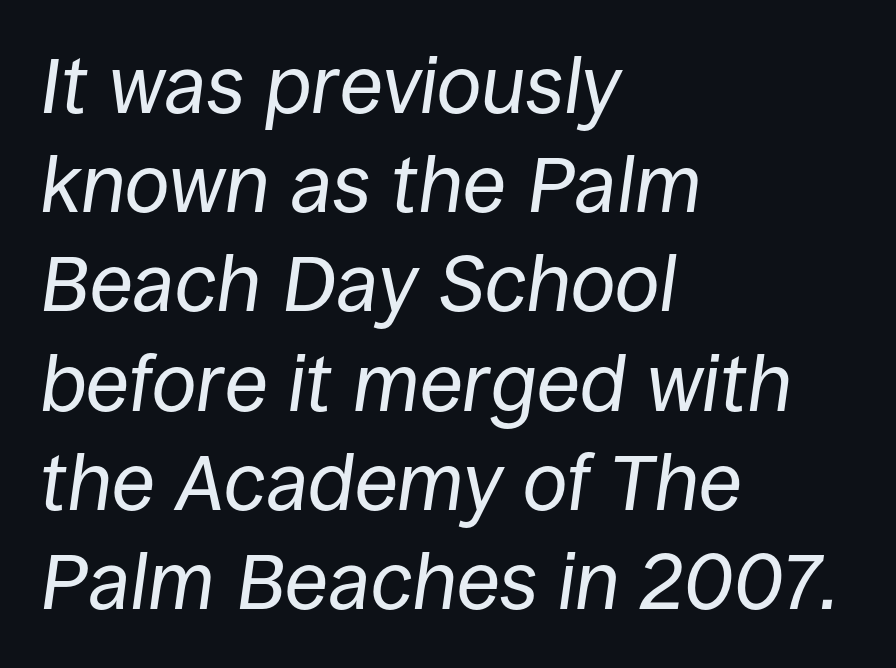
Q: Is the text bold? A: No.
Q: Is the text italic (slanted)? A: Yes, it leans right by about 8 degrees.
Q: Is the text underlined? A: No.
Q: How is the paragraph aligned? A: Left-aligned.
Q: Is the spacing between letters normal or unusually wide? A: Normal.
Q: Width (condensed, normal, or wide)? A: Normal.
Q: Stroke contrast? A: Low.
Q: x-height? A: Large.
Q: Monospaced? A: No.
